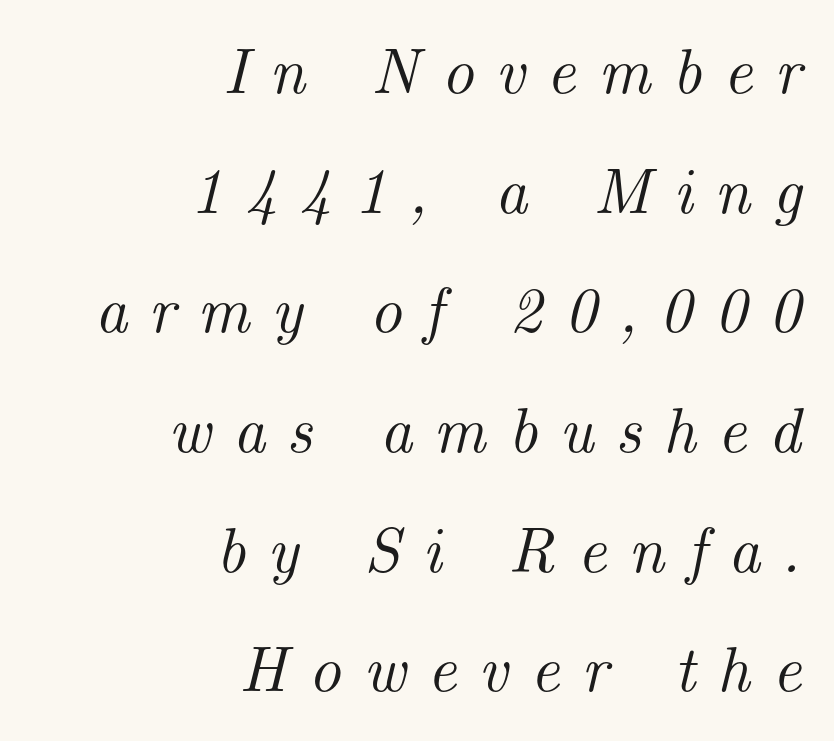
The image shows 64 px serif type, italic (leaning right); set right-aligned, line spacing 1.87x, unusually wide letter spacing (+0.34 em), not underlined; medium stroke contrast and a small x-height.
